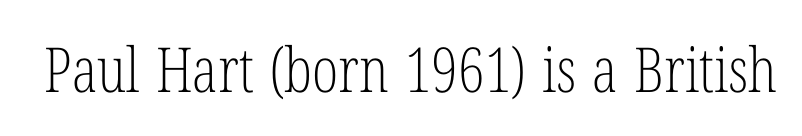
The image shows 62 px light, condensed serif type, upright; set normal letter spacing, not underlined; low stroke contrast and a medium x-height.
